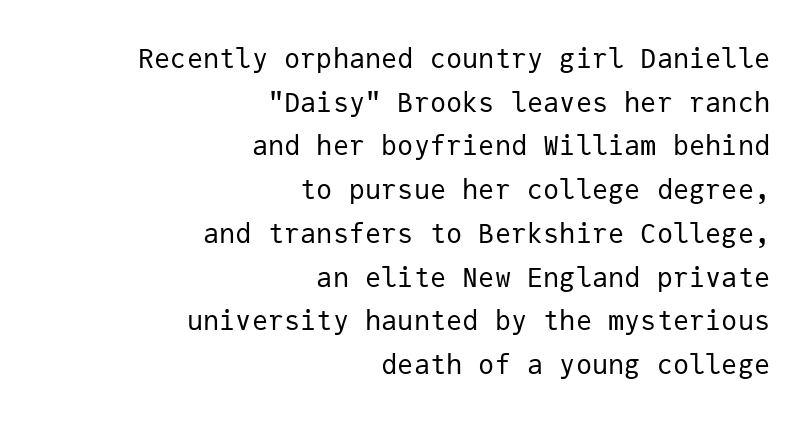
The image shows 27 px text type, upright; set right-aligned, normal line spacing (1.62x), normal letter spacing, not underlined.
